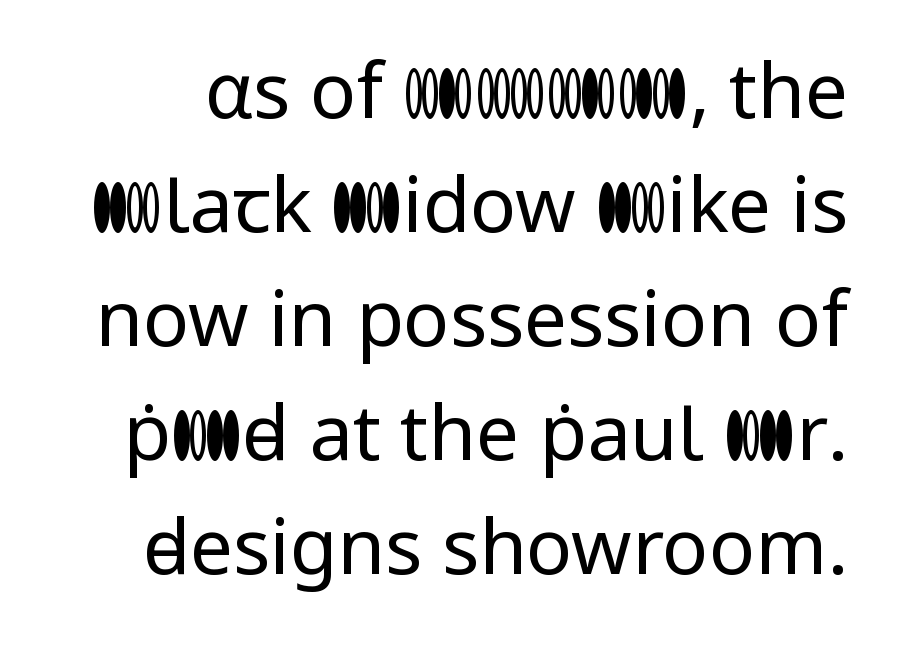
The image shows 77 px regular-weight sans-serif type, upright; set normal line spacing (1.48x), normal letter spacing, not underlined; low stroke contrast and a medium x-height.
